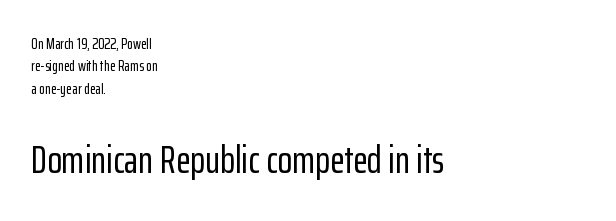
Q: Is the text italic (slanted)? A: No, it is upright.
Q: Is the typeface a serif or a sans-serif typeface? A: Sans-serif.
Q: Is the text underlined? A: No.
Q: How is the paragraph aligned? A: Left-aligned.
Q: Is the spacing between letters normal or unusually wide? A: Normal.
Q: Is the spacing between lines tight, normal or loose? A: Normal.
Q: Which block of text is set in a larger size, the first (top) or the second (bottom)? A: The second (bottom) one.
Q: Width (condensed, normal, or wide)? A: Condensed.
Q: Stroke contrast? A: Low.
Q: x-height? A: Medium.
Q: Monospaced? A: No.
